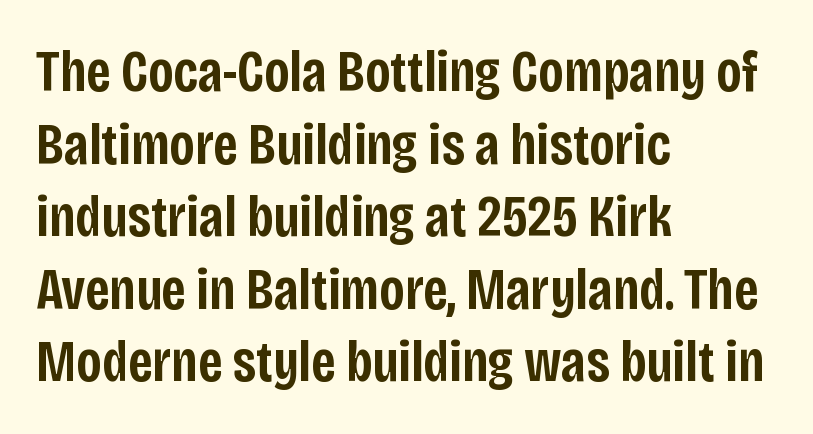
The designer went with a sans here, leaving each stem footless. The glyphs have the mass of a demibold cut, below bold. Line starts are locked; line ends wander. The type is set solid horizontally, with unmodified tracking.
